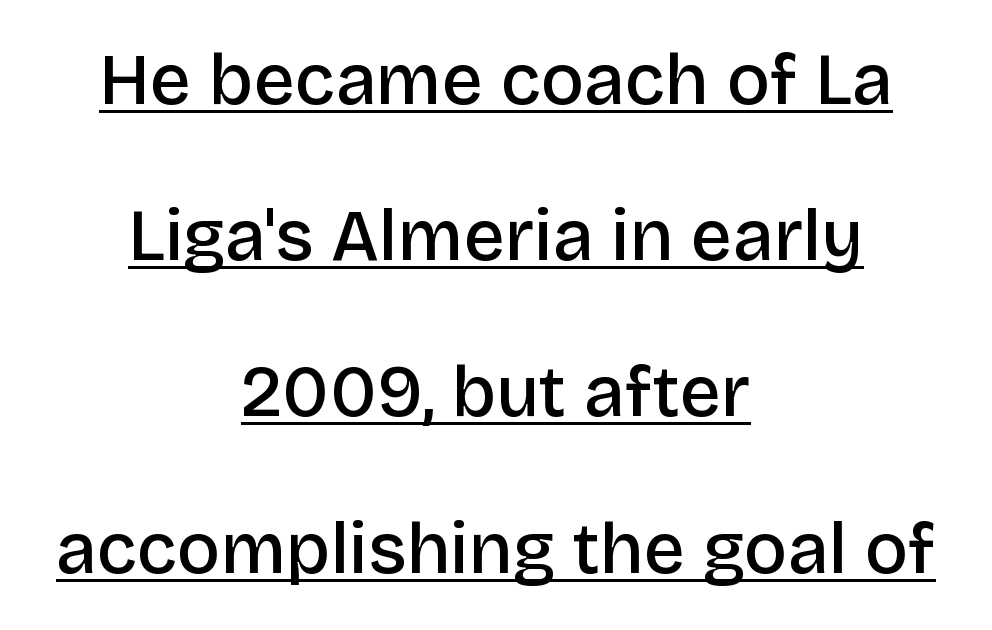
{"serif": "no", "italic": "no", "bold": "semi", "weight": "semibold", "width": "normal", "stroke_contrast": "low", "x_height": "large", "monospaced": "no", "underline": "yes", "align": "center", "line_spacing": "loose", "line_spacing_ratio": 2.17, "letter_spacing": "normal", "letter_spacing_em": 0.0, "glyph_px": 72}
